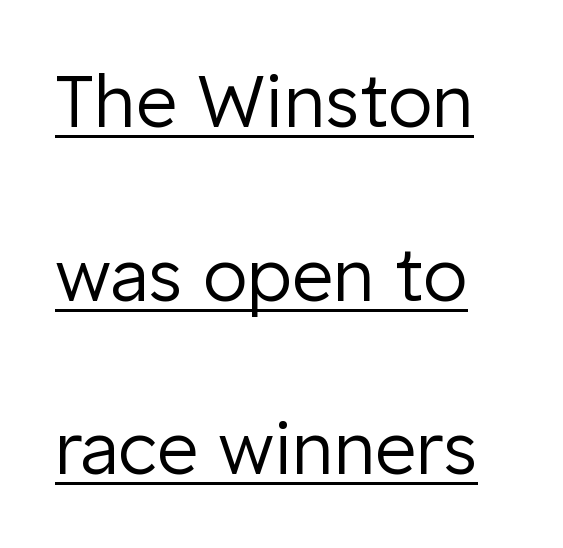
The typesetting does not lean heavy: it is not bold. This is sans-serif lettering, the kind often seen on screens and signage. Reading down the column, the eye jumps a long way to each next line. The letters advance in unequal steps, a hallmark of proportional type. Words appear dense and cohesive because spacing is normal.
